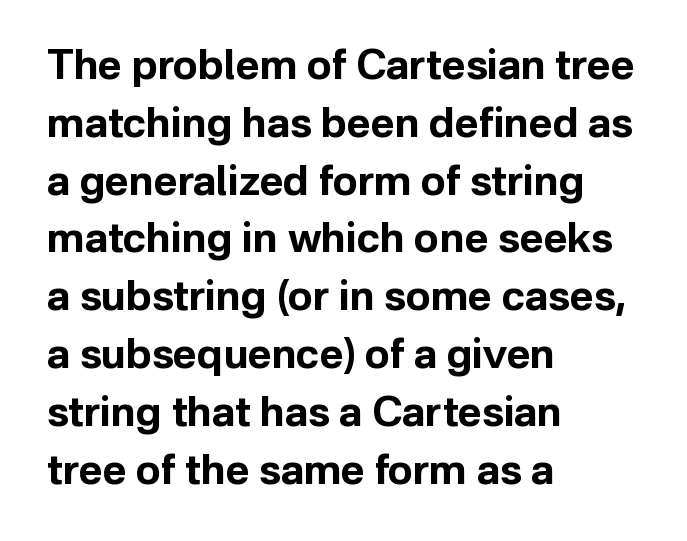
The image shows 41 px bold sans-serif type, upright; set left-aligned, normal line spacing (1.41x), normal letter spacing, not underlined; low stroke contrast and a medium x-height.
